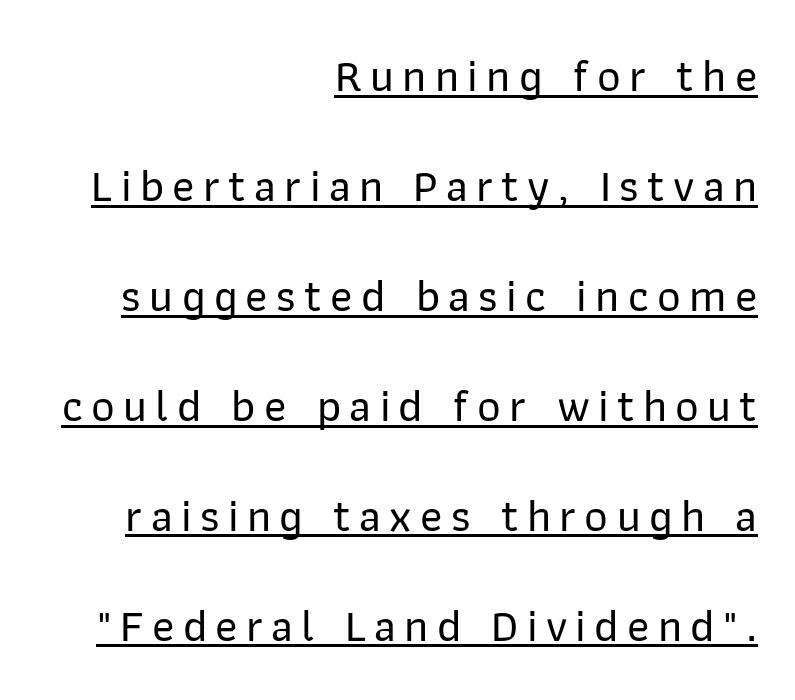
The image shows 46 px sans-serif type, upright; set right-aligned, loose line spacing (2.39x), underlined; low stroke contrast and a medium x-height.
